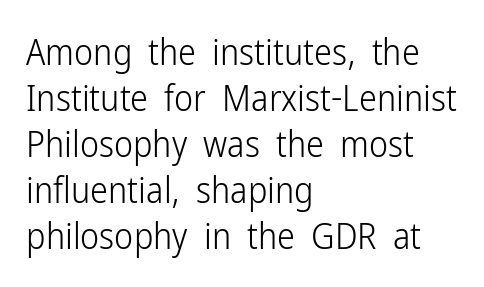
{"serif": "no", "italic": "no", "bold": "no", "weight": "light", "width": "condensed", "stroke_contrast": "low", "x_height": "medium", "monospaced": "no", "underline": "no", "align": "left", "line_spacing": "normal", "line_spacing_ratio": 1.28, "letter_spacing": "normal", "letter_spacing_em": 0.0, "glyph_px": 36}
